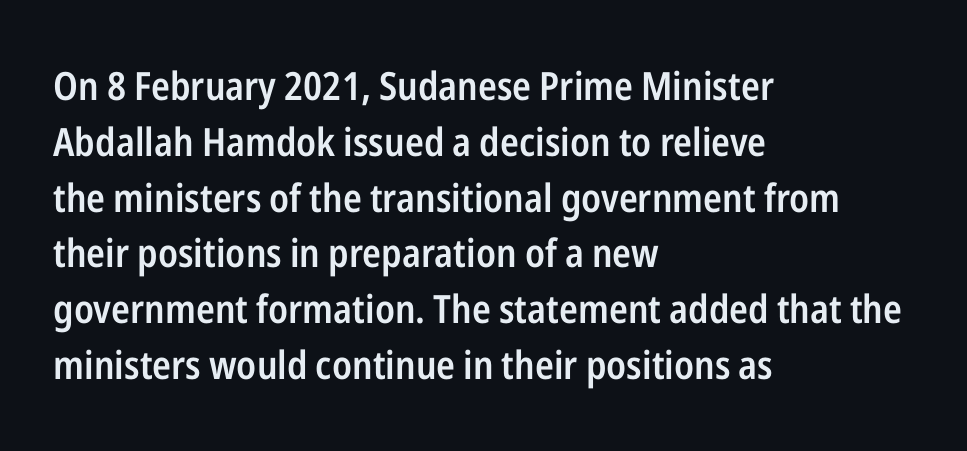
Q: Is the text bold? A: Semi-bold.
Q: Is the text italic (slanted)? A: No, it is upright.
Q: Is the typeface a serif or a sans-serif typeface? A: Sans-serif.
Q: Is the text underlined? A: No.
Q: How is the paragraph aligned? A: Left-aligned.
Q: Is the spacing between letters normal or unusually wide? A: Normal.
Q: Is the spacing between lines tight, normal or loose? A: Normal.
Q: Width (condensed, normal, or wide)? A: Condensed.
Q: Stroke contrast? A: Low.
Q: x-height? A: Medium.
Q: Monospaced? A: No.
